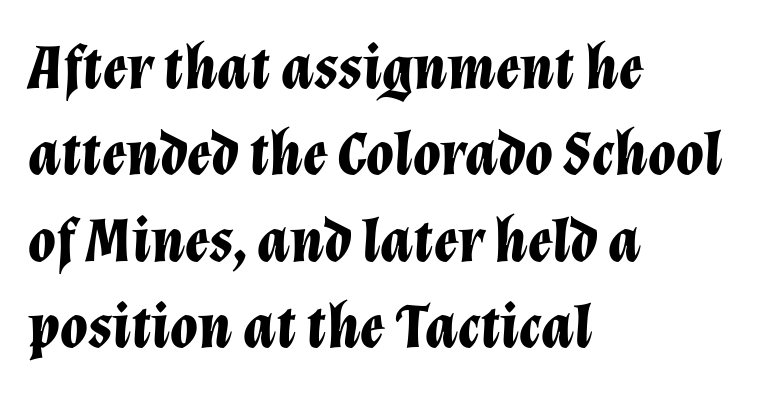
Quick note: italic. Does the leading feel generous? No, just average. The face used here is proportionally spaced, like ordinary book or web type. Heft: maximum for text — a bold. Compared with a centered layout, this one pins lines to the left instead. The words here are not underlined.
